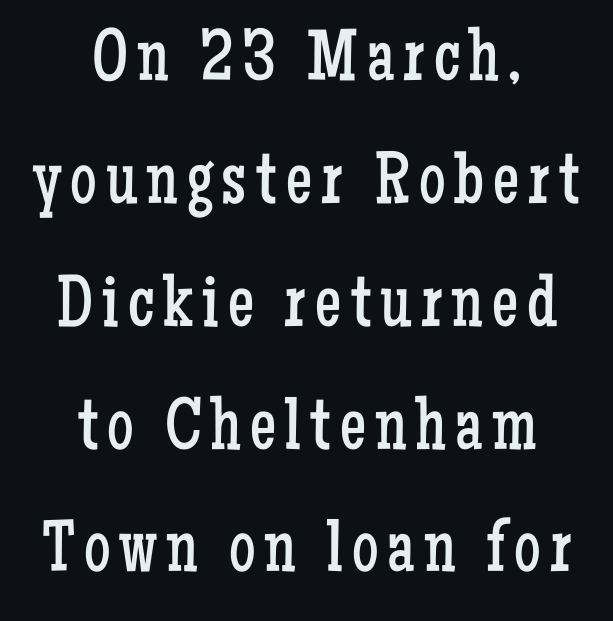
A bare baseline throughout the passage. The face looks like a standard text weight, possibly lighter. The passage shown is typeset with a serif family. Normally led — the rows are evenly, conventionally spaced. Vertical strokes here are truly vertical. Notice how the passage keeps no hard edge, just a central spine.
